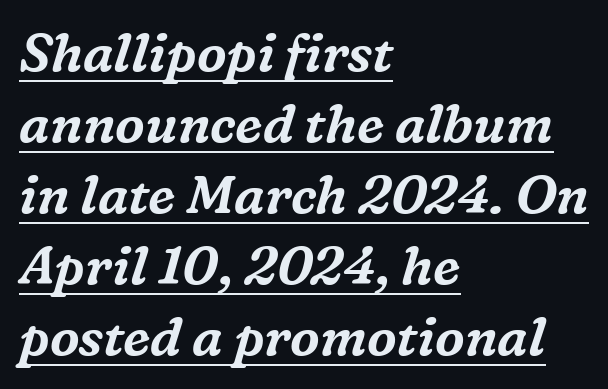
{"serif": "yes", "italic": "yes", "lean": "right", "slant_degrees": 16, "width": "normal", "stroke_contrast": "medium", "x_height": "medium", "monospaced": "no", "underline": "yes", "align": "left", "line_spacing": "normal", "line_spacing_ratio": 1.34, "letter_spacing": "normal", "letter_spacing_em": 0.0, "glyph_px": 53}
